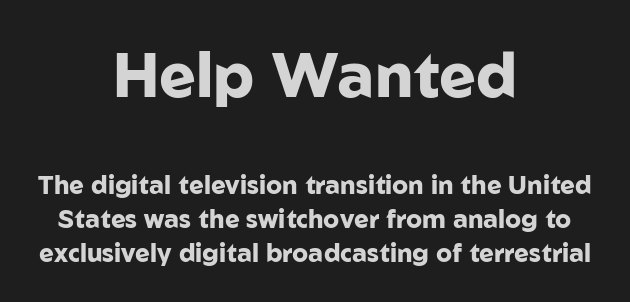
Q: Is the text bold? A: Yes.
Q: Is the text italic (slanted)? A: No, it is upright.
Q: Is the typeface a serif or a sans-serif typeface? A: Sans-serif.
Q: Is the text underlined? A: No.
Q: How is the paragraph aligned? A: Centered.
Q: Is the spacing between letters normal or unusually wide? A: Normal.
Q: Is the spacing between lines tight, normal or loose? A: Normal.
Q: Which block of text is set in a larger size, the first (top) or the second (bottom)? A: The first (top) one.
Q: Width (condensed, normal, or wide)? A: Normal.
Q: Stroke contrast? A: Low.
Q: x-height? A: Medium.
Q: Monospaced? A: No.
